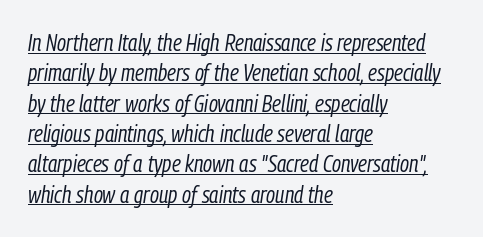
{"italic": "yes", "lean": "right", "slant_degrees": 9, "bold": "no", "underline": "yes", "align": "left", "line_spacing": "normal", "line_spacing_ratio": 1.32, "letter_spacing": "normal", "letter_spacing_em": 0.0, "glyph_px": 23}
